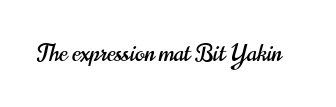
Q: Is the text italic (slanted)? A: Yes.
Q: Is the text underlined? A: No.
Q: Is the spacing between letters normal or unusually wide? A: Normal.
